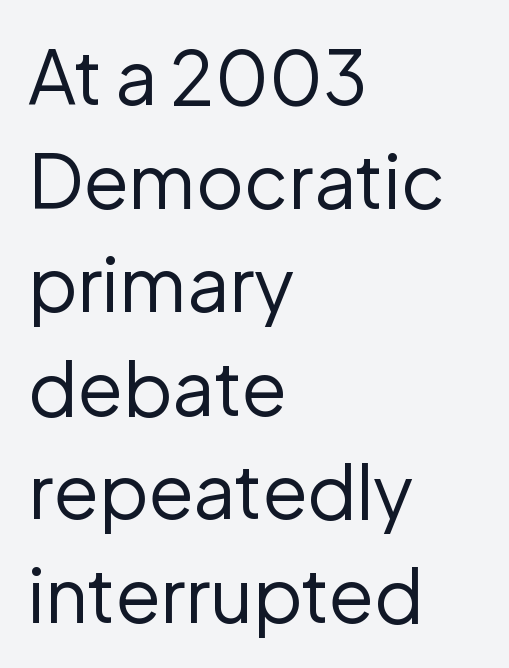
Q: Is the text bold? A: No.
Q: Is the text italic (slanted)? A: No, it is upright.
Q: Is the typeface a serif or a sans-serif typeface? A: Sans-serif.
Q: Is the text underlined? A: No.
Q: How is the paragraph aligned? A: Left-aligned.
Q: Is the spacing between letters normal or unusually wide? A: Normal.
Q: Is the spacing between lines tight, normal or loose? A: Normal.
Q: Width (condensed, normal, or wide)? A: Normal.
Q: Stroke contrast? A: Low.
Q: x-height? A: Medium.
Q: Monospaced? A: No.
